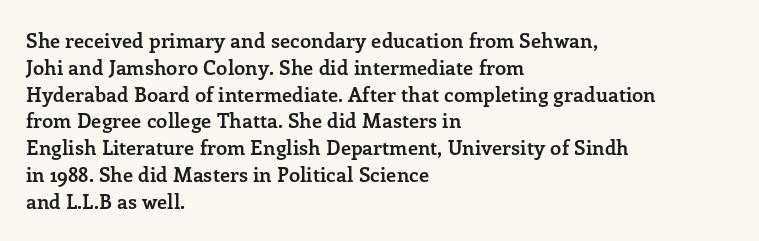
{"italic": "no", "bold": "yes", "underline": "no", "align": "left", "line_spacing": "normal", "line_spacing_ratio": 1.34, "letter_spacing": "normal", "letter_spacing_em": 0.0, "glyph_px": 20}
